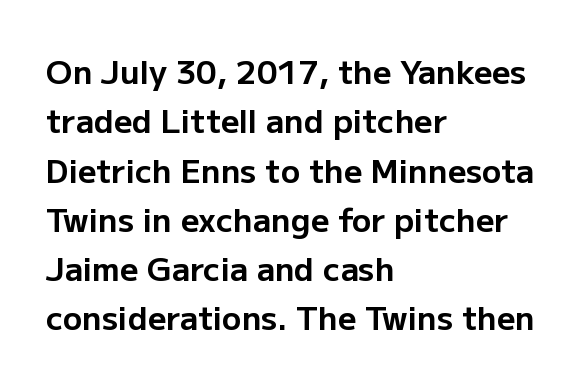
{"serif": "no", "italic": "no", "bold": "yes", "weight": "bold", "width": "normal", "stroke_contrast": "low", "x_height": "medium", "monospaced": "no", "underline": "no", "align": "left", "line_spacing": "normal", "line_spacing_ratio": 1.54, "letter_spacing": "normal", "letter_spacing_em": 0.0, "glyph_px": 32}
